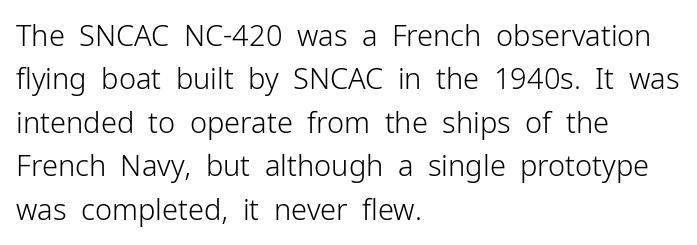
The image shows 29 px light sans-serif type, upright; set left-aligned, normal line spacing (1.5x), normal letter spacing, not underlined; low stroke contrast and a medium x-height.
